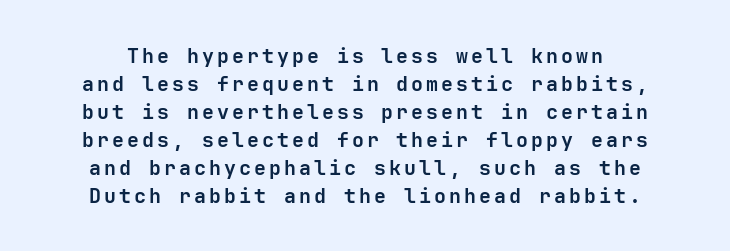
Q: Is the text bold? A: Yes.
Q: Is the text italic (slanted)? A: No, it is upright.
Q: Is the text underlined? A: No.
Q: Is the spacing between lines tight, normal or loose? A: Normal.
